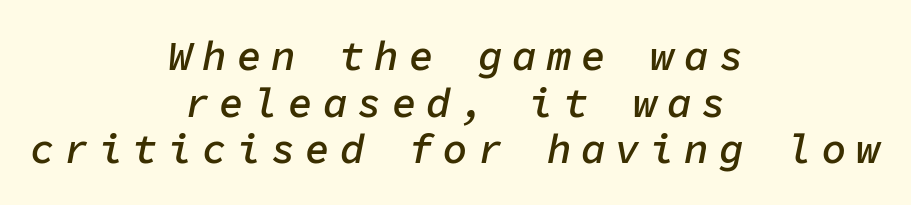
The image shows 41 px semibold type, italic (leaning right), monospaced; set centered, tight line spacing (1.14x), unusually wide letter spacing (+0.24 em), not underlined; low stroke contrast and a medium x-height.
